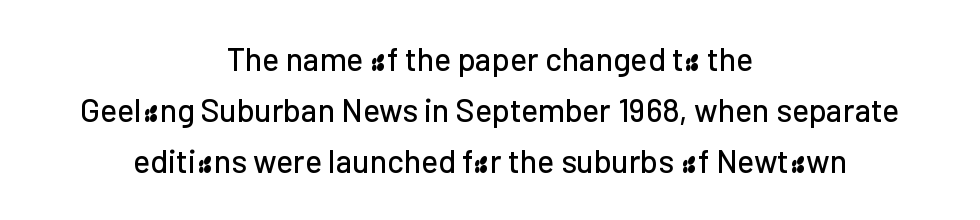
Q: Is the text italic (slanted)? A: No, it is upright.
Q: Is the typeface a serif or a sans-serif typeface? A: Sans-serif.
Q: Is the text underlined? A: No.
Q: How is the paragraph aligned? A: Centered.
Q: Is the spacing between letters normal or unusually wide? A: Normal.
Q: Is the spacing between lines tight, normal or loose? A: Normal.
Q: Width (condensed, normal, or wide)? A: Normal.
Q: Stroke contrast? A: Low.
Q: x-height? A: Medium.
Q: Monospaced? A: No.
